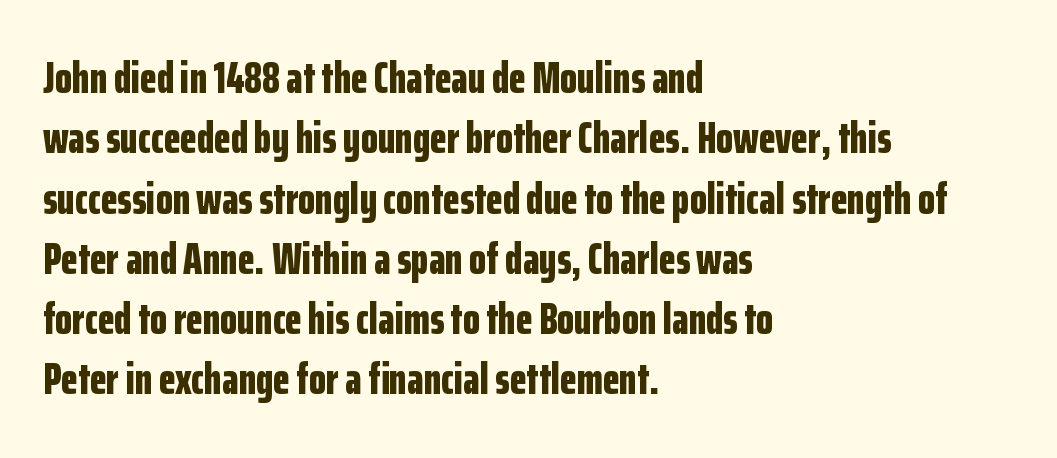
The image shows 44 px bold, condensed sans-serif type, upright; set left-aligned, normal line spacing (1.37x), normal letter spacing, not underlined; low stroke contrast and a medium x-height.
